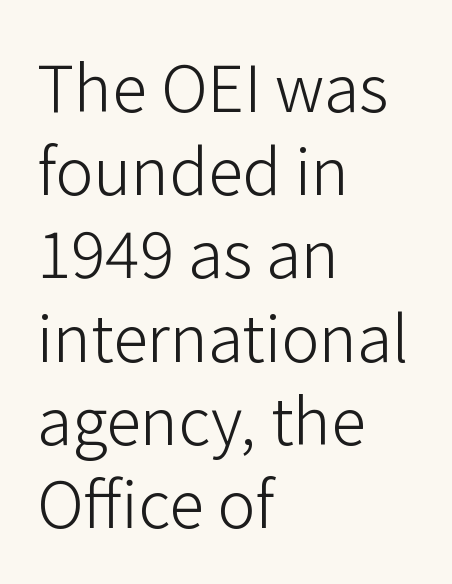
Q: Is the text bold? A: No.
Q: Is the text italic (slanted)? A: No, it is upright.
Q: Is the typeface a serif or a sans-serif typeface? A: Sans-serif.
Q: Is the text underlined? A: No.
Q: How is the paragraph aligned? A: Left-aligned.
Q: Is the spacing between letters normal or unusually wide? A: Normal.
Q: Is the spacing between lines tight, normal or loose? A: Normal.
Q: Width (condensed, normal, or wide)? A: Normal.
Q: Stroke contrast? A: Low.
Q: x-height? A: Medium.
Q: Monospaced? A: No.
